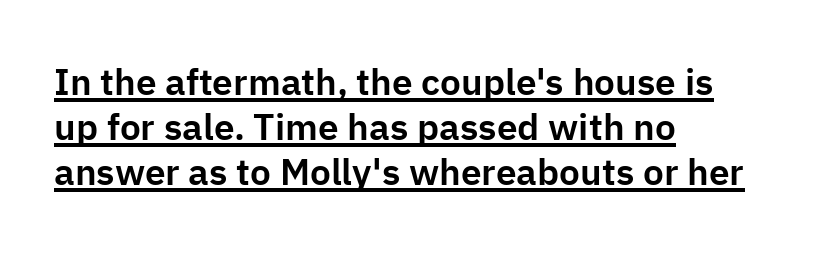
The image shows 37 px sans-serif type, upright; set left-aligned, line spacing 1.22x, normal letter spacing, underlined; low stroke contrast and a medium x-height.
